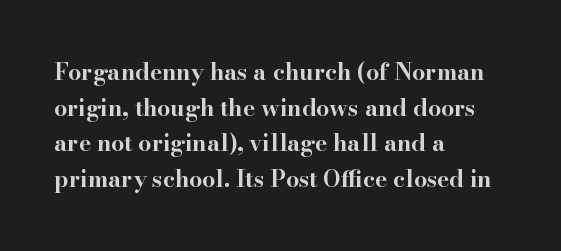
{"italic": "no", "bold": "yes", "underline": "no", "align": "left", "line_spacing": "normal", "line_spacing_ratio": 1.55, "letter_spacing": "normal", "letter_spacing_em": 0.0, "glyph_px": 23}
